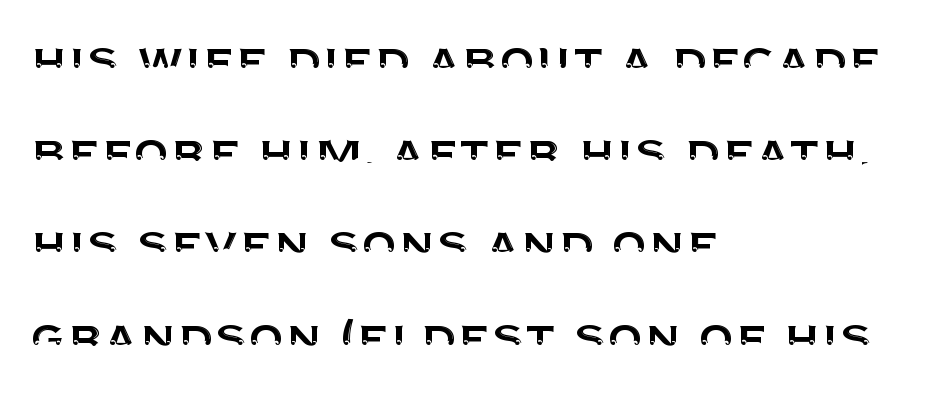
Q: Is the text italic (slanted)? A: No, it is upright.
Q: Is the typeface a serif or a sans-serif typeface? A: Sans-serif.
Q: Is the text underlined? A: No.
Q: How is the paragraph aligned? A: Left-aligned.
Q: Is the spacing between letters normal or unusually wide? A: Normal.
Q: Is the spacing between lines tight, normal or loose? A: Normal.
Q: Width (condensed, normal, or wide)? A: Normal.
Q: Stroke contrast? A: Medium.
Q: x-height? A: Large.
Q: Monospaced? A: No.
